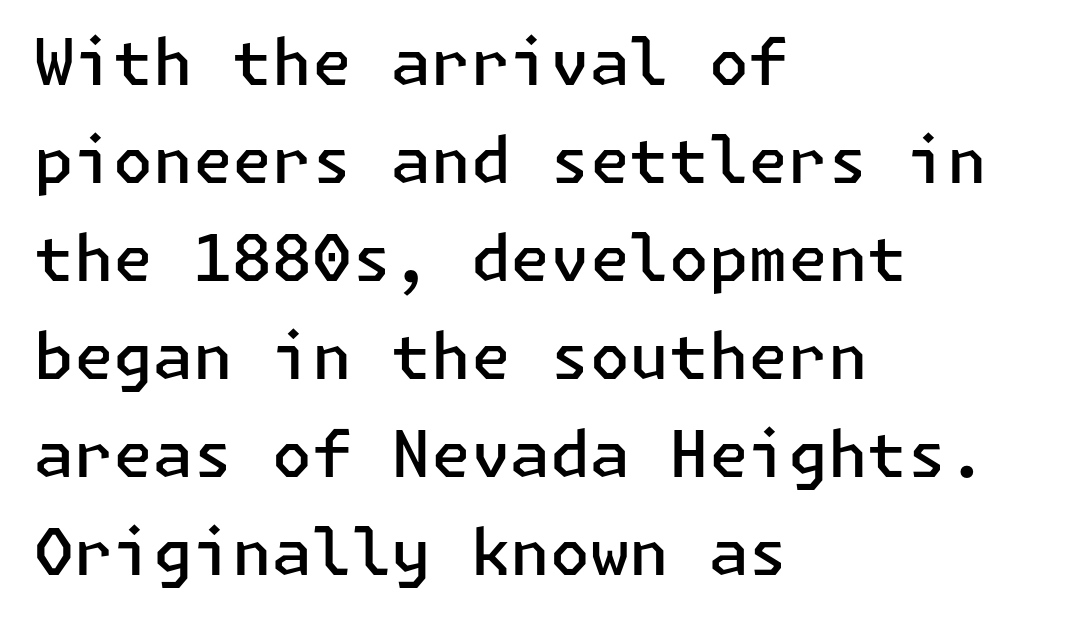
Q: Is the text bold? A: Semi-bold.
Q: Is the text italic (slanted)? A: No, it is upright.
Q: Is the typeface a serif or a sans-serif typeface? A: Sans-serif.
Q: Is the text underlined? A: No.
Q: How is the paragraph aligned? A: Left-aligned.
Q: Is the spacing between letters normal or unusually wide? A: Normal.
Q: Is the spacing between lines tight, normal or loose? A: Normal.
Q: Width (condensed, normal, or wide)? A: Normal.
Q: Stroke contrast? A: Low.
Q: x-height? A: Medium.
